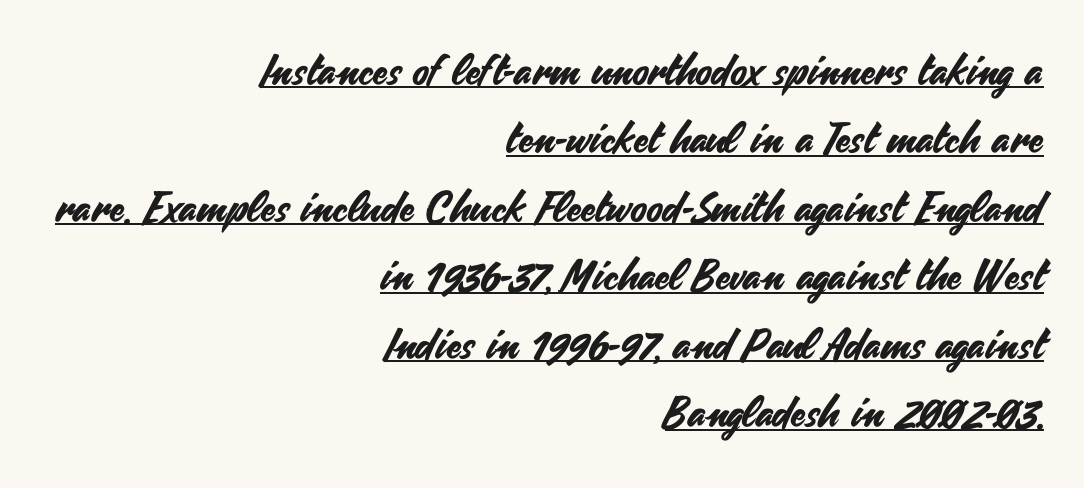
The rag falls on the left side of this text block. Nothing unusual about the tracking: characters are spaced as the font intends. A typesetter would call this proportional, since set widths differ per character. These lines sit exactly where default settings would place them. Check where the strokes stop: nothing finishes them off — pure sans.
